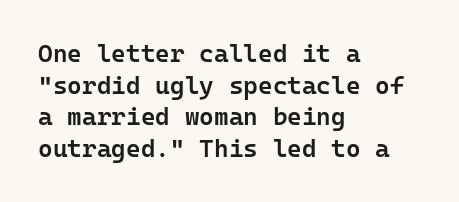
{"italic": "no", "bold": "semi", "underline": "no", "align": "left", "line_spacing": "normal", "line_spacing_ratio": 1.27, "letter_spacing": "normal", "letter_spacing_em": 0.0, "glyph_px": 25}
